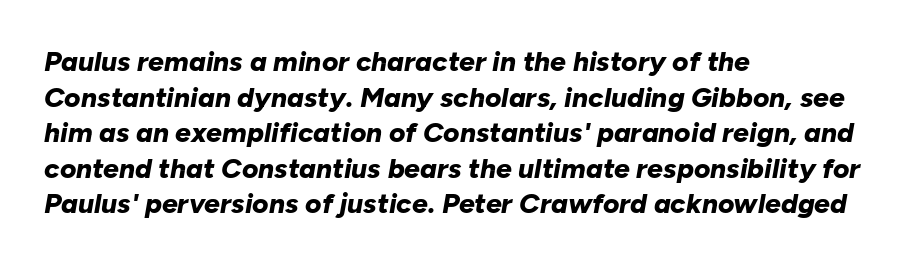
Q: Is the text bold? A: Yes.
Q: Is the text italic (slanted)? A: Yes, it leans right by about 10 degrees.
Q: Is the text underlined? A: No.
Q: How is the paragraph aligned? A: Left-aligned.
Q: Is the spacing between letters normal or unusually wide? A: Normal.
Q: Is the spacing between lines tight, normal or loose? A: Normal.
Q: Width (condensed, normal, or wide)? A: Normal.
Q: Stroke contrast? A: Low.
Q: x-height? A: Medium.
Q: Monospaced? A: No.
